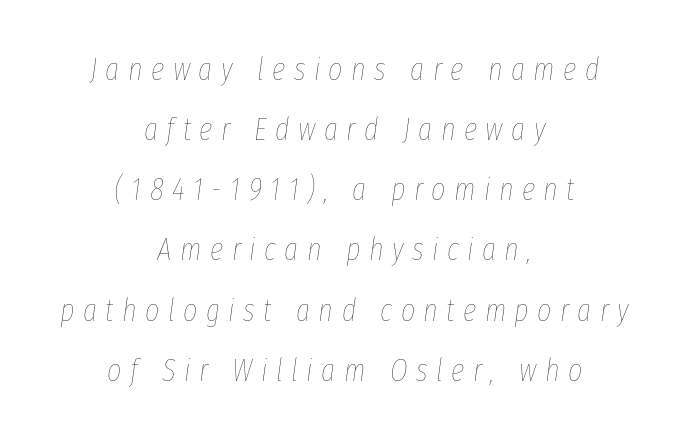
{"italic": "yes", "lean": "right", "slant_degrees": 8, "bold": "no", "weight": "thin", "width": "condensed", "stroke_contrast": "low", "x_height": "medium", "monospaced": "no", "underline": "no", "align": "center", "line_spacing": "loose", "line_spacing_ratio": 1.94, "letter_spacing": "wide", "letter_spacing_em": 0.27, "glyph_px": 31}
